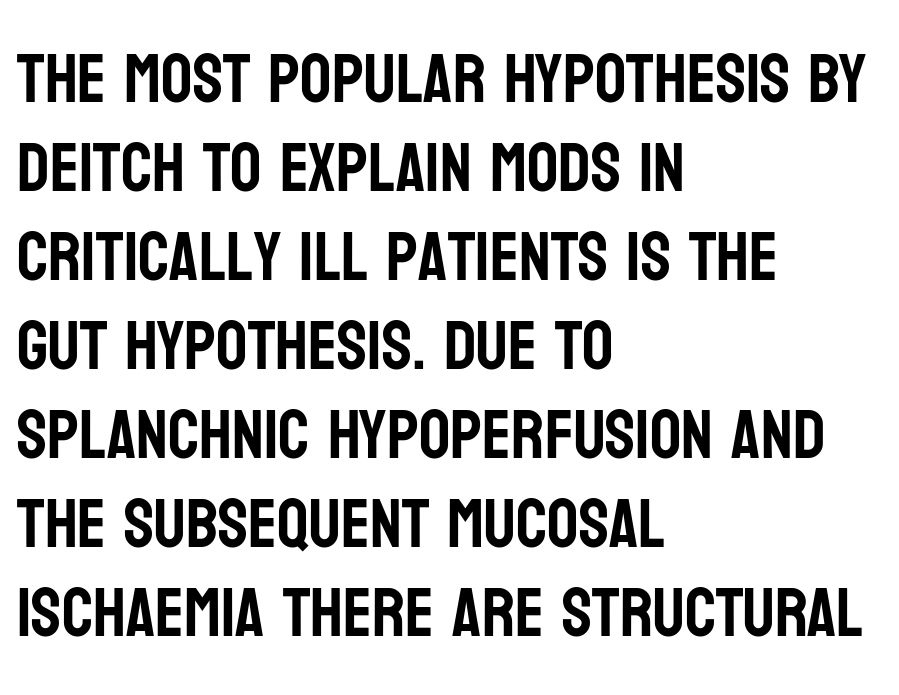
Q: Is the text italic (slanted)? A: No, it is upright.
Q: Is the typeface a serif or a sans-serif typeface? A: Sans-serif.
Q: Is the text underlined? A: No.
Q: How is the paragraph aligned? A: Left-aligned.
Q: Is the spacing between letters normal or unusually wide? A: Normal.
Q: Is the spacing between lines tight, normal or loose? A: Normal.
Q: Width (condensed, normal, or wide)? A: Condensed.
Q: Stroke contrast? A: Low.
Q: x-height? A: Large.
Q: Monospaced? A: No.
